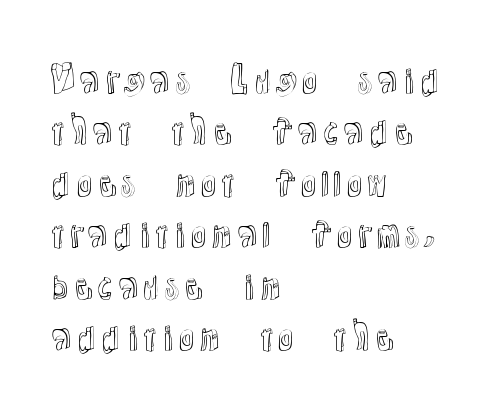
Just letters on the line, the space beneath them empty. Summary of vertical rhythm: regular, with standard interline spacing. The typesetter chose a ragged-right arrangement here. Posture: straight, roman, zero tilt. The rendering keeps characters at their native spacing. Varying glyph widths throughout — classic text-font behaviour.
